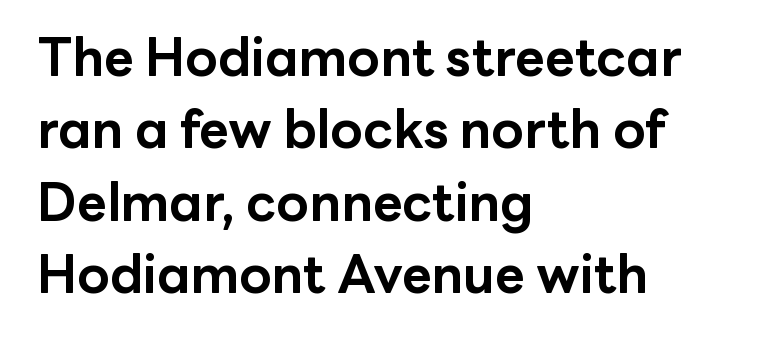
Q: Is the text bold? A: Yes.
Q: Is the text italic (slanted)? A: No, it is upright.
Q: Is the typeface a serif or a sans-serif typeface? A: Sans-serif.
Q: Is the text underlined? A: No.
Q: How is the paragraph aligned? A: Left-aligned.
Q: Is the spacing between letters normal or unusually wide? A: Normal.
Q: Is the spacing between lines tight, normal or loose? A: Normal.
Q: Width (condensed, normal, or wide)? A: Normal.
Q: Stroke contrast? A: Low.
Q: x-height? A: Medium.
Q: Monospaced? A: No.
